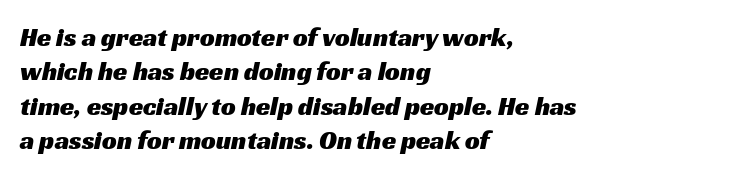
This rendering features lettering with no underline. Tracking here is standard; glyphs follow each other at the usual distance. The paragraph has a hard left edge and a soft right edge. Quick note: interline space is typical.
